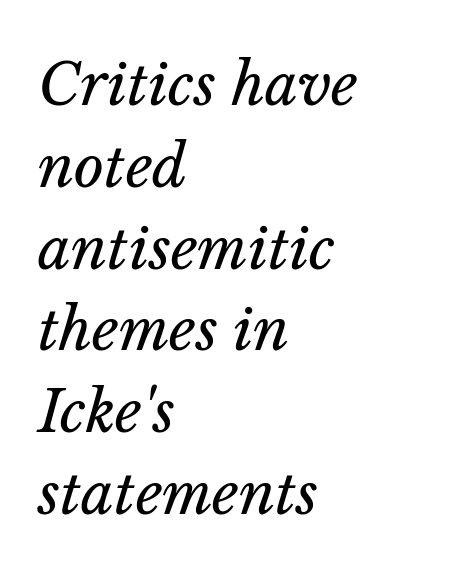
These lines are rendered in a variable-pitch font. Does the lettering tilt? It does — this is italic. What's the leading like? Ordinary, nothing unusual. The typesetter chose a ragged-right arrangement here. Tracking here is standard; glyphs follow each other at the usual distance.
